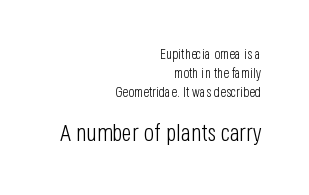
{"italic": "no", "bold": "no", "underline": "no", "align": "right", "line_spacing": "normal", "line_spacing_ratio": 1.34, "letter_spacing": "normal", "letter_spacing_em": 0.0, "larger_block": "second", "size_ratio": 1.71, "glyph_px": 24}
